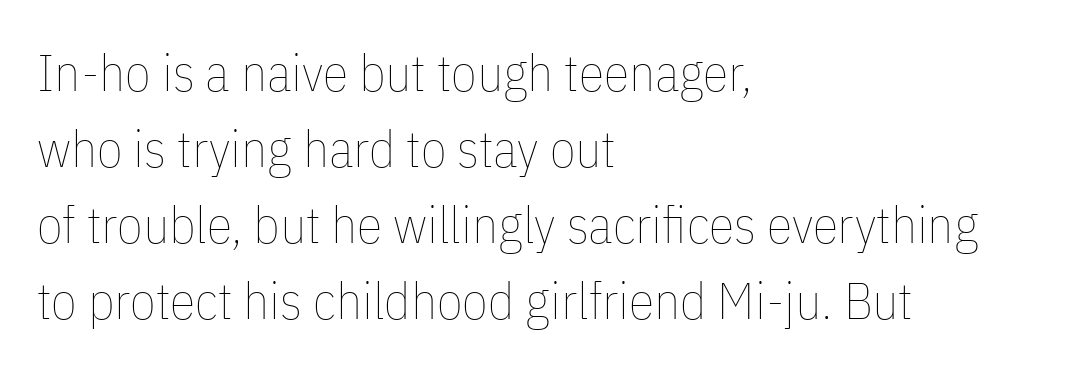
{"italic": "no", "bold": "no", "weight": "thin", "width": "condensed", "stroke_contrast": "low", "x_height": "medium", "monospaced": "no", "underline": "no", "align": "left", "line_spacing": "normal", "line_spacing_ratio": 1.46, "letter_spacing": "normal", "letter_spacing_em": 0.0, "glyph_px": 52}
